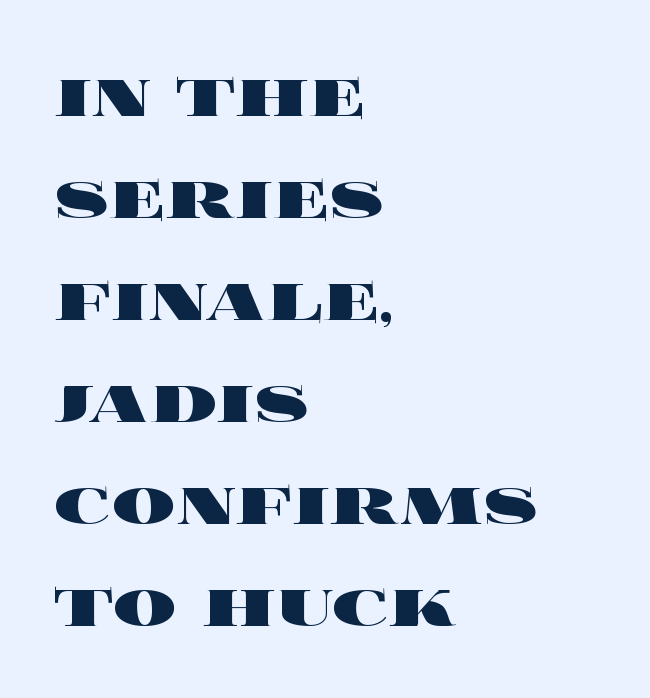
Q: Is the text bold? A: Yes.
Q: Is the text italic (slanted)? A: No, it is upright.
Q: Is the text underlined? A: No.
Q: How is the paragraph aligned? A: Left-aligned.
Q: Is the spacing between letters normal or unusually wide? A: Normal.
Q: Is the spacing between lines tight, normal or loose? A: Normal.
Q: Width (condensed, normal, or wide)? A: Wide.
Q: x-height? A: Large.
Q: Monospaced? A: No.
